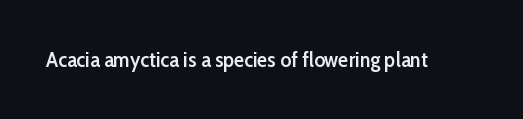
{"italic": "no", "bold": "semi", "underline": "no", "letter_spacing": "normal", "letter_spacing_em": 0.0, "glyph_px": 21}
